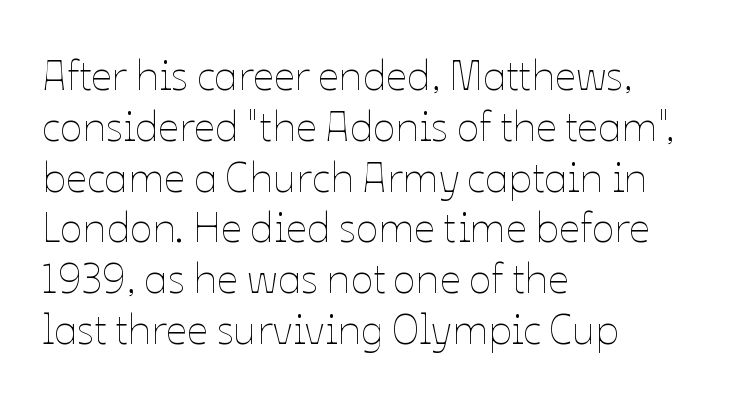
These lines stack with their left ends in a neat column. Style check: upright. Honestly, the letter spacing is just normal — you wouldn't notice it. The foot of each line stays bare and open. Proportional: the letters do not fall into vertical columns. These glyphs show unthickened strokes, regular width or finer.
